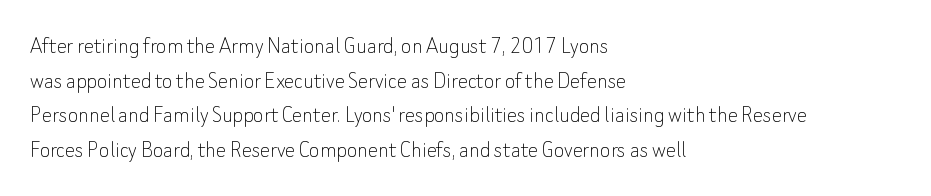
The letters stand straight up with perfectly vertical stems. The typesetter chose a ragged-right arrangement here. What's the leading like? Ordinary, nothing unusual. Nothing unusual about the tracking: characters are spaced as the font intends. Is the stroke heavy? The answer is a plain regular-or-lighter.
